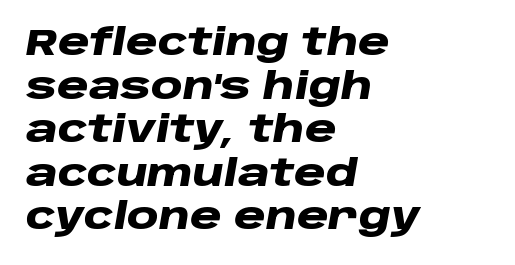
The image shows 36 px heavy, wide type, italic (leaning right); set left-aligned, line spacing 1.21x, normal letter spacing, not underlined; low stroke contrast and a large x-height.
